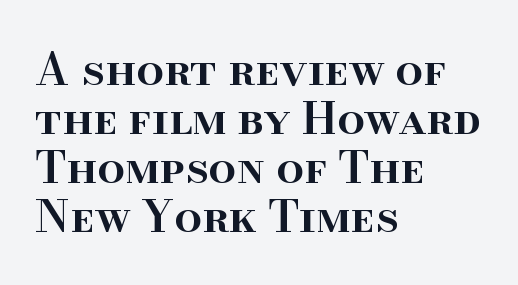
The image shows 44 px semibold serif type, upright; set left-aligned, tight line spacing (1.11x), normal letter spacing, not underlined; high stroke contrast and a small x-height.
